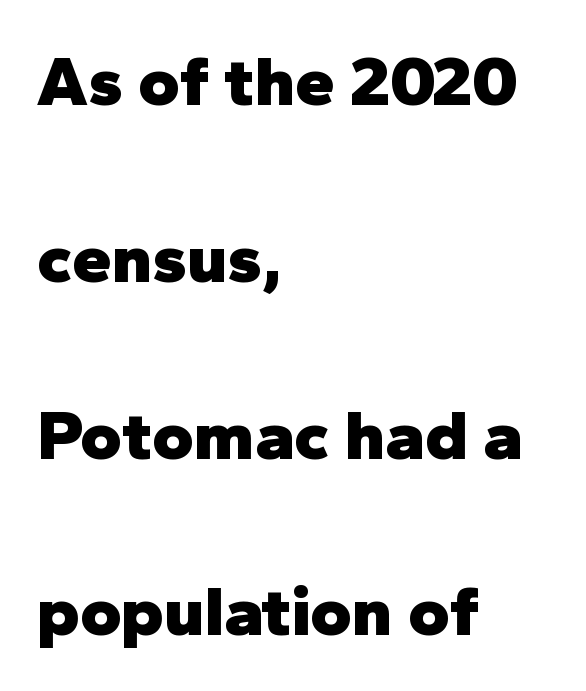
Spacing verdict: proportional, widths tailored to each character. Look at the tracking — it's just the regular setting, nothing added. Line spacing here is loose. The lines are quadded left. Posture: vertical.
